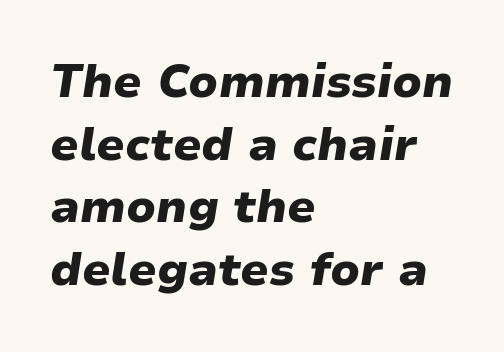
{"italic": "yes", "lean": "right", "slant_degrees": 9, "bold": "yes", "weight": "heavy", "width": "normal", "stroke_contrast": "low", "x_height": "medium", "monospaced": "no", "underline": "no", "align": "left", "line_spacing": "normal", "line_spacing_ratio": 1.36, "letter_spacing": "normal", "letter_spacing_em": 0.0, "glyph_px": 46}
